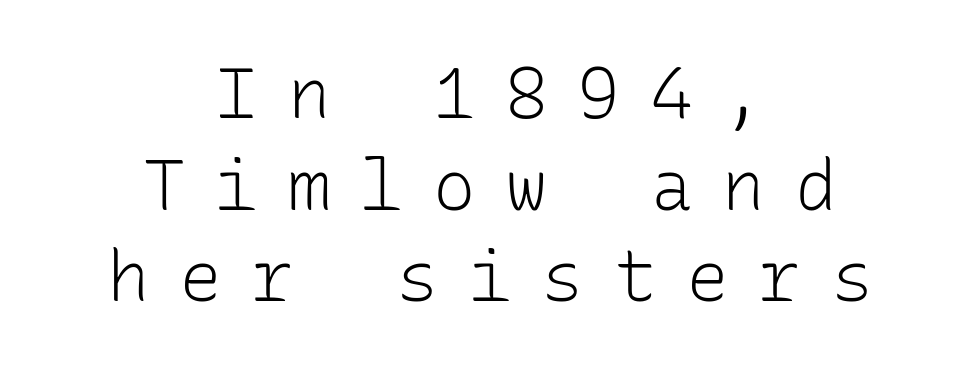
The image shows 71 px light sans-serif type, upright, monospaced; set centered, normal line spacing (1.29x), unusually wide letter spacing (+0.42 em), not underlined; low stroke contrast and a medium x-height.
